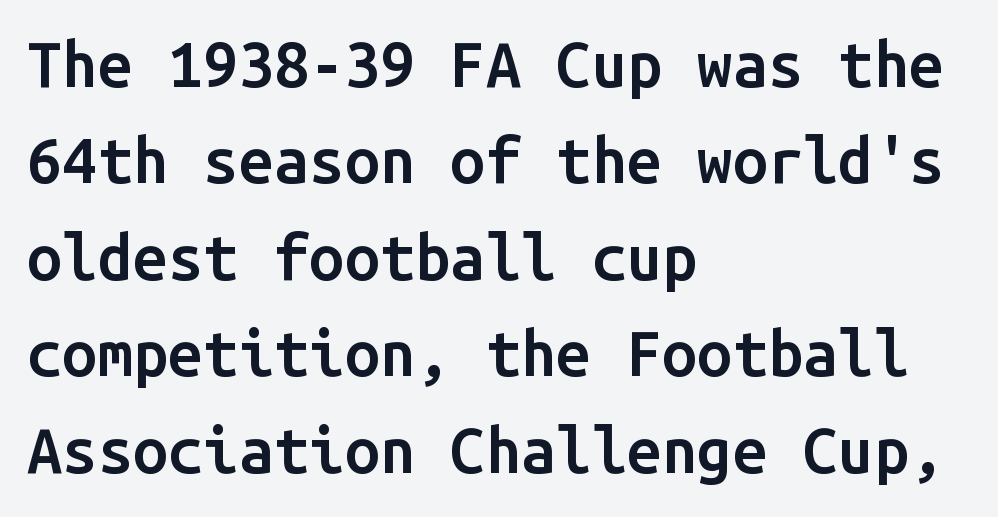
The passage shown is semibold, sitting just below true bold. Is this a sans? Yes — the strokes have no serifs. The face used here is monospaced, like something from a code editor. Students, observe: this is what conventionally led text looks like. Tracking value appears to be zero — textbook default spacing. Horizontally, the lines are justified to the leading edge only.
